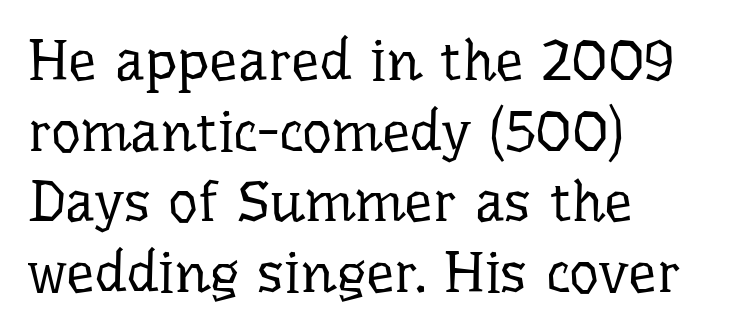
Characters remain perfectly vertical along every line. Is the type heavy? It reads as light-to-regular instead. Only glyphs here, with clear space below each row. The face used here is proportionally spaced, like ordinary book or web type.
